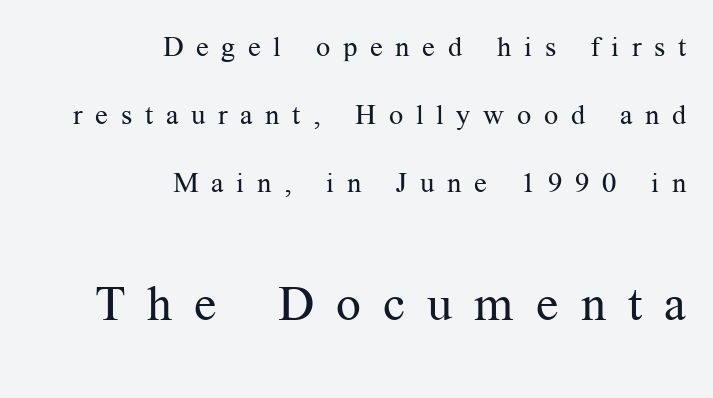
{"serif": "yes", "italic": "no", "bold": "no", "weight": "regular", "width": "normal", "stroke_contrast": "medium", "x_height": "medium", "monospaced": "no", "underline": "no", "align": "right", "line_spacing": "loose", "line_spacing_ratio": 2.42, "letter_spacing": "wide", "letter_spacing_em": 0.45, "larger_block": "second", "size_ratio": 1.75, "glyph_px": 49}
